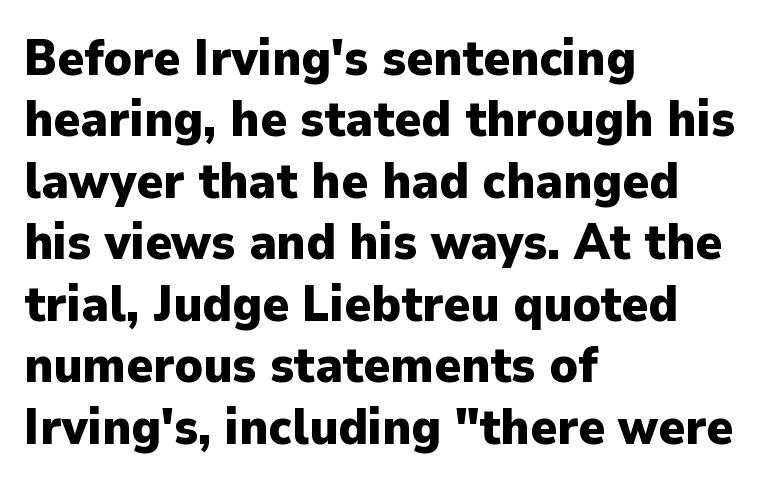
The image shows 50 px heavy sans-serif type, upright; set left-aligned, line spacing 1.23x, normal letter spacing, not underlined; low stroke contrast and a medium x-height.
